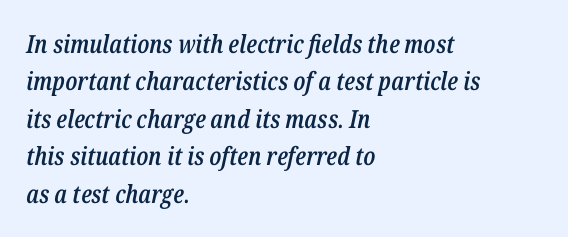
{"italic": "yes", "lean": "right", "slant_degrees": 12, "bold": "semi", "underline": "no", "align": "left", "line_spacing": "normal", "line_spacing_ratio": 1.5, "letter_spacing": "normal", "letter_spacing_em": 0.0, "glyph_px": 25}
